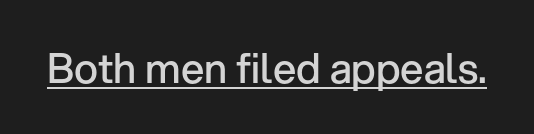
The image shows 41 px semibold sans-serif type, upright; set normal letter spacing, underlined; low stroke contrast and a medium x-height.
